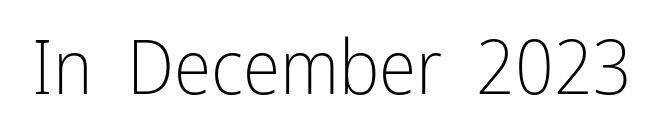
The image shows 76 px light, condensed sans-serif type, upright; set normal letter spacing, not underlined; low stroke contrast and a medium x-height.
